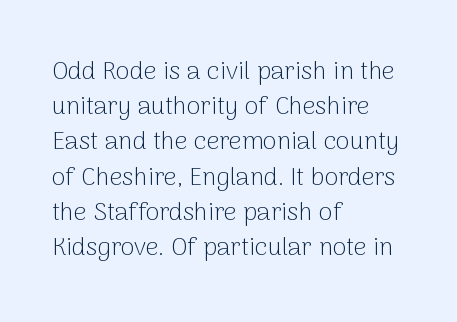
Weight: not bold — regular or lighter. Summary of vertical rhythm: regular, with standard interline spacing. Italic? Not at all — the glyphs are vertical. Words appear dense and cohesive because spacing is normal. Glance below the letters and you will spot only blank space.
